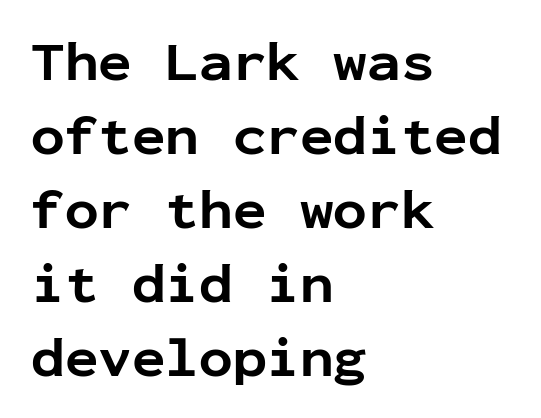
{"serif": "no", "italic": "no", "bold": "yes", "weight": "bold", "width": "normal", "stroke_contrast": "low", "x_height": "medium", "monospaced": "yes", "underline": "no", "align": "left", "line_spacing": "normal", "line_spacing_ratio": 1.32, "letter_spacing": "normal", "letter_spacing_em": 0.0, "glyph_px": 56}
